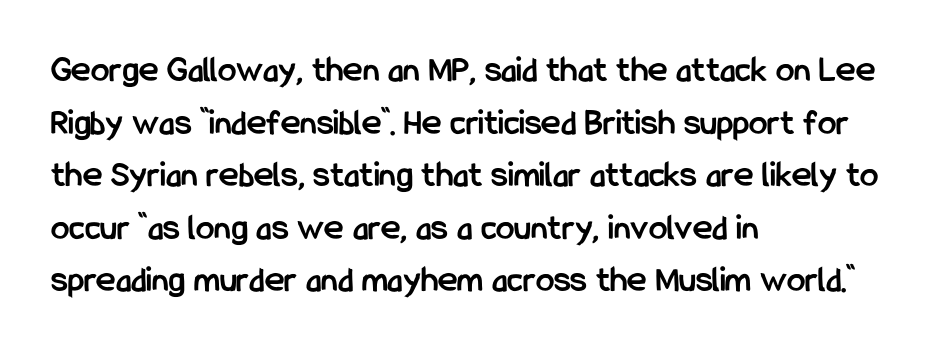
Q: Is the text bold? A: Yes.
Q: Is the text italic (slanted)? A: No, it is upright.
Q: Is the typeface a serif or a sans-serif typeface? A: Sans-serif.
Q: Is the text underlined? A: No.
Q: How is the paragraph aligned? A: Left-aligned.
Q: Is the spacing between letters normal or unusually wide? A: Normal.
Q: Is the spacing between lines tight, normal or loose? A: Normal.
Q: Width (condensed, normal, or wide)? A: Condensed.
Q: Stroke contrast? A: Low.
Q: x-height? A: Medium.
Q: Monospaced? A: No.
